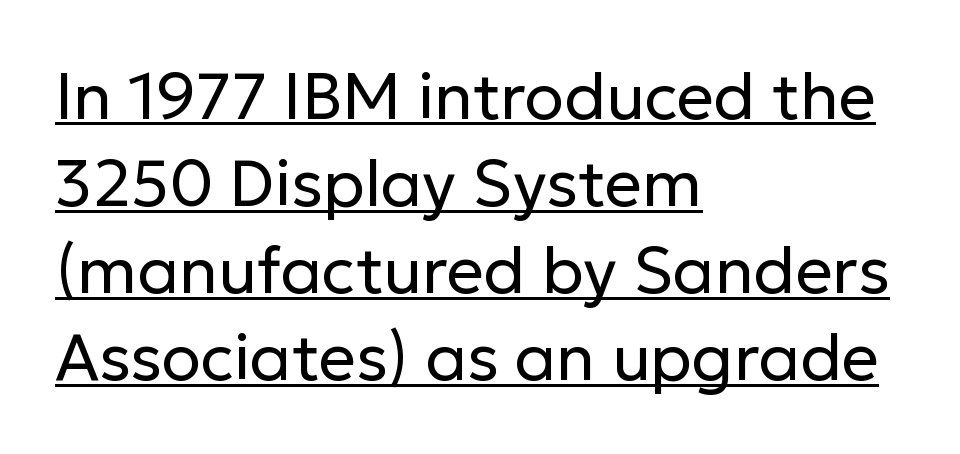
Q: Is the text bold? A: No.
Q: Is the text italic (slanted)? A: No, it is upright.
Q: Is the typeface a serif or a sans-serif typeface? A: Sans-serif.
Q: Is the text underlined? A: Yes.
Q: How is the paragraph aligned? A: Left-aligned.
Q: Is the spacing between letters normal or unusually wide? A: Normal.
Q: Is the spacing between lines tight, normal or loose? A: Normal.
Q: Width (condensed, normal, or wide)? A: Normal.
Q: Stroke contrast? A: Low.
Q: x-height? A: Medium.
Q: Monospaced? A: No.
